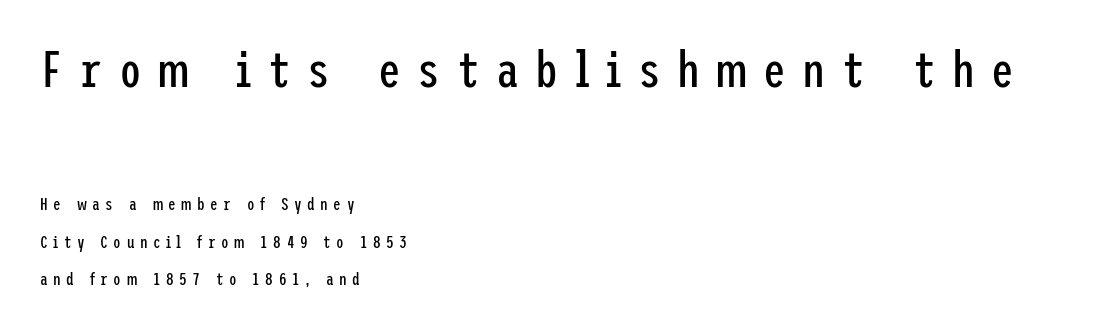
{"serif": "no", "italic": "no", "bold": "no", "weight": "regular", "width": "condensed", "stroke_contrast": "low", "x_height": "medium", "underline": "no", "align": "left", "line_spacing": "loose", "line_spacing_ratio": 2.22, "letter_spacing": "wide", "letter_spacing_em": 0.32, "larger_block": "first", "size_ratio": 3.0, "glyph_px": 51}
